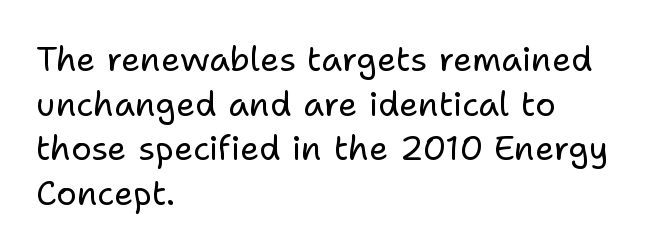
{"serif": "no", "italic": "no", "bold": "no", "weight": "regular", "width": "normal", "stroke_contrast": "low", "x_height": "medium", "monospaced": "no", "underline": "no", "align": "left", "line_spacing": "normal", "line_spacing_ratio": 1.31, "letter_spacing": "normal", "letter_spacing_em": 0.0, "glyph_px": 34}
